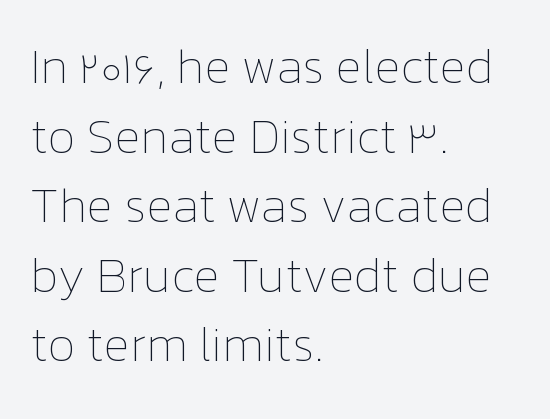
Q: Is the text bold? A: No.
Q: Is the text italic (slanted)? A: No, it is upright.
Q: Is the text underlined? A: No.
Q: How is the paragraph aligned? A: Left-aligned.
Q: Is the spacing between letters normal or unusually wide? A: Normal.
Q: Is the spacing between lines tight, normal or loose? A: Normal.
Q: Width (condensed, normal, or wide)? A: Normal.
Q: Stroke contrast? A: Low.
Q: x-height? A: Medium.
Q: Monospaced? A: No.
